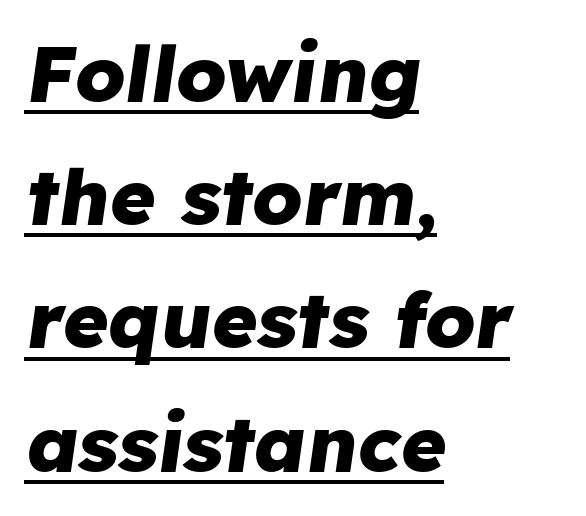
The image shows 78 px heavy type, italic (leaning right); set left-aligned, normal line spacing (1.58x), normal letter spacing, underlined; low stroke contrast and a medium x-height.
